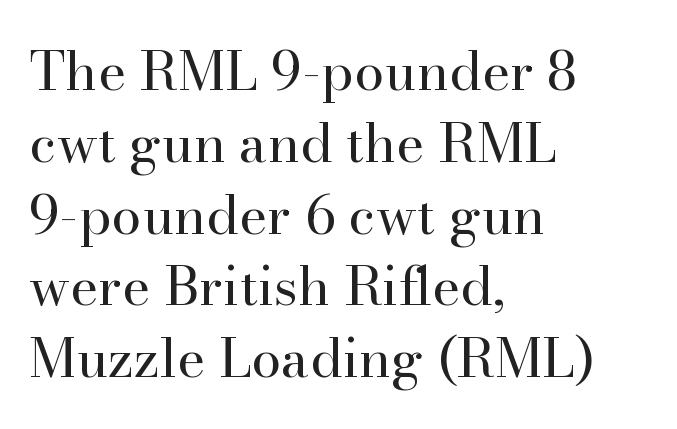
The designer went with a serif here, giving each stem small feet. Typeset ragged right — the left edge is the straight one. You could not count columns in this text — the font is proportionally spaced. Spacing between characters is what you'd get straight out of the box. These lines were composed using upright roman letters. A quiet, ordinary-to-light weight characterises the typeface.
